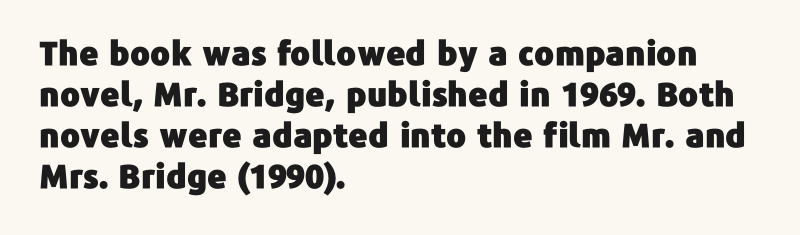
The image shows 33 px sans-serif type, upright; set left-aligned, line spacing 1.24x, normal letter spacing, not underlined; low stroke contrast and a medium x-height.
